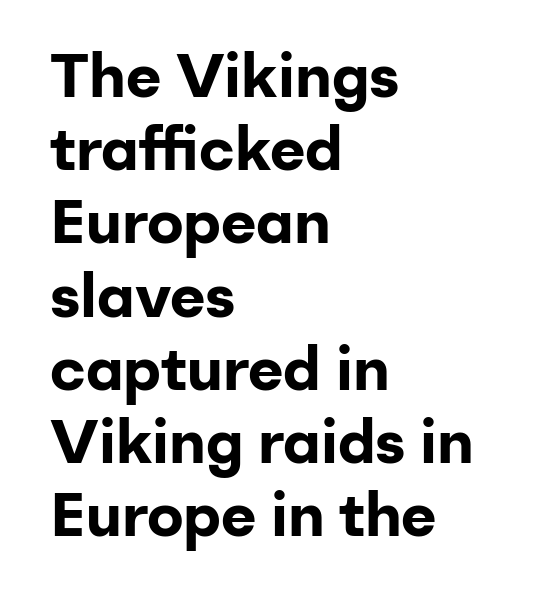
Q: Is the text bold? A: Yes.
Q: Is the text italic (slanted)? A: No, it is upright.
Q: Is the typeface a serif or a sans-serif typeface? A: Sans-serif.
Q: Is the text underlined? A: No.
Q: How is the paragraph aligned? A: Left-aligned.
Q: Is the spacing between letters normal or unusually wide? A: Normal.
Q: Width (condensed, normal, or wide)? A: Normal.
Q: Stroke contrast? A: Low.
Q: x-height? A: Medium.
Q: Monospaced? A: No.
